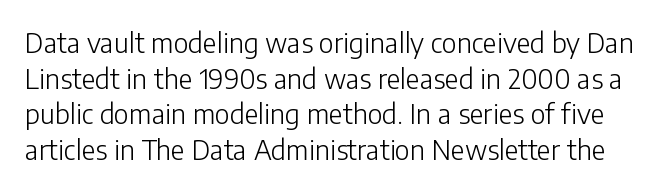
Only glyphs here, with clear space below each row. Does extra space separate the letters? No, they use regular spacing. Style check: upright. This sample keeps an unexceptional amount of space between lines. No extra ink here — the face is not bold.
